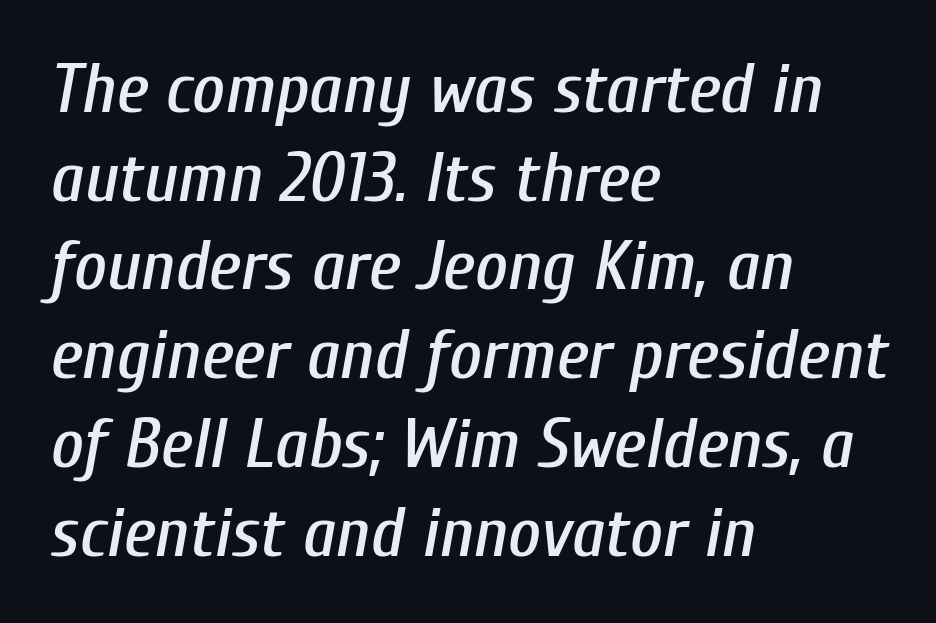
{"italic": "yes", "lean": "right", "slant_degrees": 10, "width": "condensed", "stroke_contrast": "low", "x_height": "medium", "monospaced": "no", "underline": "no", "align": "left", "line_spacing": "normal", "line_spacing_ratio": 1.25, "letter_spacing": "normal", "letter_spacing_em": 0.0, "glyph_px": 71}
